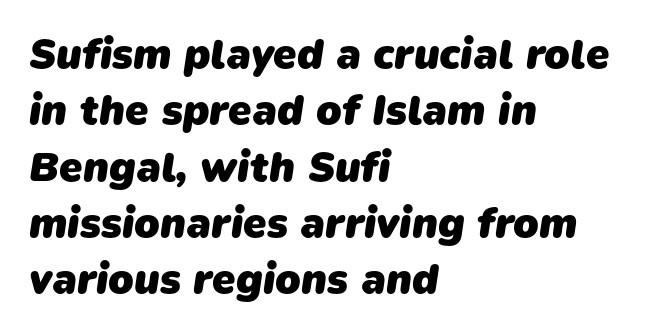
Q: Is the text bold? A: Yes.
Q: Is the typeface a serif or a sans-serif typeface? A: Sans-serif.
Q: Is the text underlined? A: No.
Q: How is the paragraph aligned? A: Left-aligned.
Q: Is the spacing between letters normal or unusually wide? A: Normal.
Q: Is the spacing between lines tight, normal or loose? A: Normal.
Q: Width (condensed, normal, or wide)? A: Normal.
Q: Stroke contrast? A: Low.
Q: x-height? A: Medium.
Q: Monospaced? A: No.
